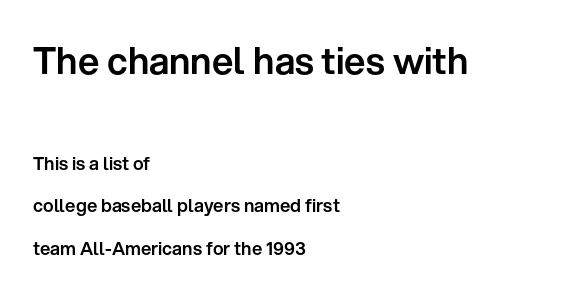
{"serif": "no", "italic": "no", "width": "normal", "stroke_contrast": "low", "x_height": "medium", "monospaced": "no", "underline": "no", "align": "left", "line_spacing": "loose", "line_spacing_ratio": 2.36, "letter_spacing": "normal", "letter_spacing_em": 0.0, "larger_block": "first", "size_ratio": 2.06, "glyph_px": 37}
